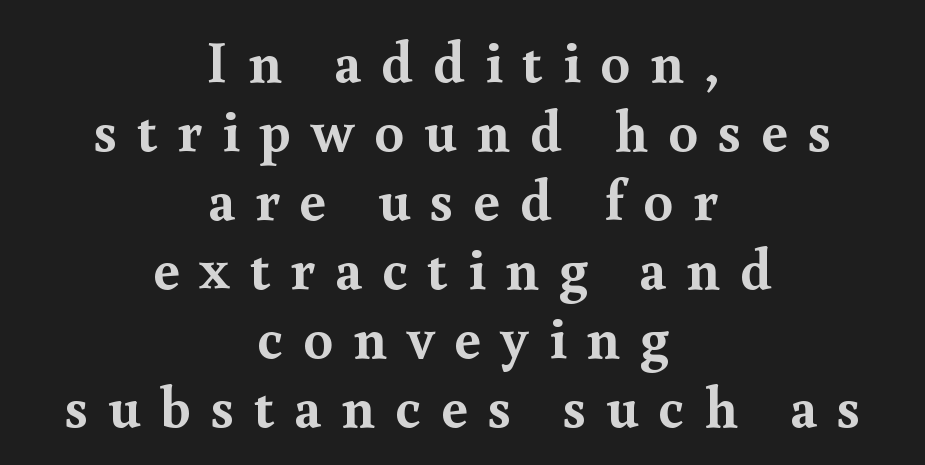
Q: Is the text bold? A: Yes.
Q: Is the text italic (slanted)? A: No, it is upright.
Q: Is the typeface a serif or a sans-serif typeface? A: Serif.
Q: Is the text underlined? A: No.
Q: How is the paragraph aligned? A: Centered.
Q: Is the spacing between letters normal or unusually wide? A: Unusually wide.
Q: Width (condensed, normal, or wide)? A: Normal.
Q: x-height? A: Small.
Q: Monospaced? A: No.
